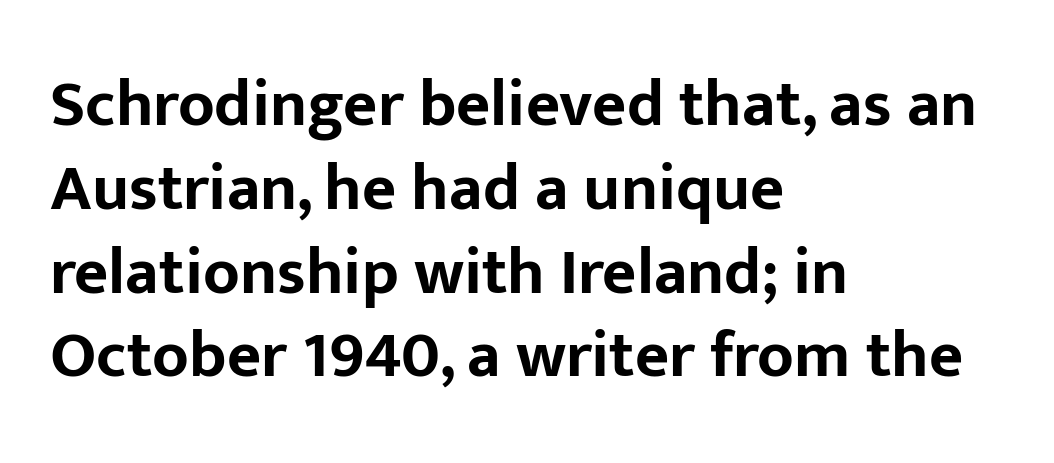
{"serif": "no", "italic": "no", "bold": "yes", "weight": "bold", "width": "normal", "stroke_contrast": "low", "x_height": "medium", "monospaced": "no", "underline": "no", "align": "left", "line_spacing": "normal", "line_spacing_ratio": 1.27, "letter_spacing": "normal", "letter_spacing_em": 0.0, "glyph_px": 66}
